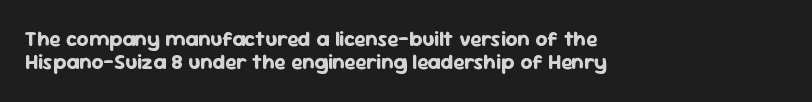
{"italic": "no", "bold": "yes", "underline": "no", "align": "left", "line_spacing": "tight", "line_spacing_ratio": 1.11, "letter_spacing": "normal", "letter_spacing_em": 0.0, "glyph_px": 21}
